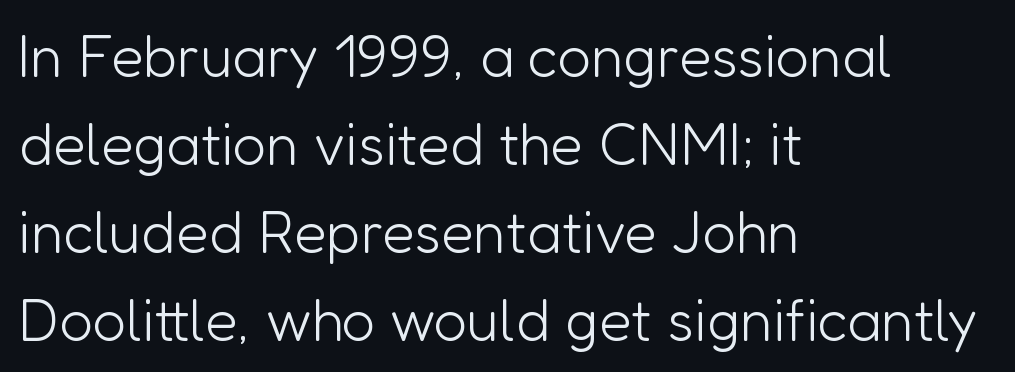
The letterforms sit at book weight or below. Observe the ordinary spacing: letters are neighbours, not strangers. Do the characters align in a grid? No, the font is proportional. Characters remain perfectly vertical along every line. The block of text has a typical density, with ordinary space between rows.
